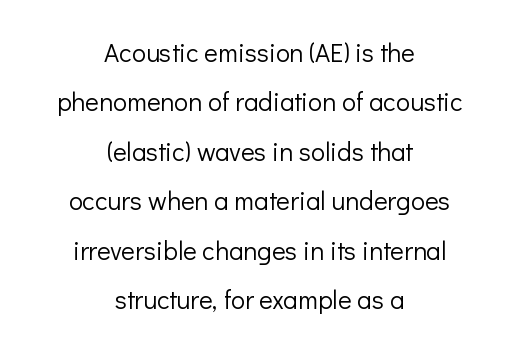
The image shows 26 px text type, upright; set centered, loose line spacing (1.9x), normal letter spacing, not underlined.
